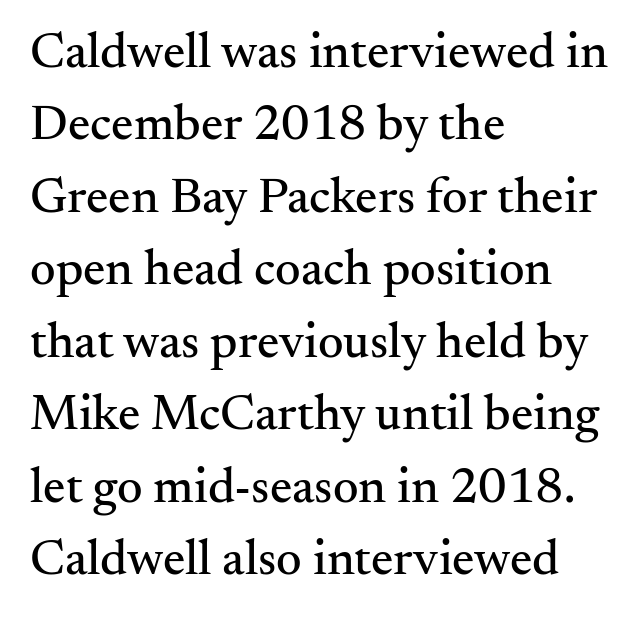
The image shows 50 px serif type, upright; set left-aligned, normal line spacing (1.45x), normal letter spacing, not underlined; medium stroke contrast and a small x-height.
